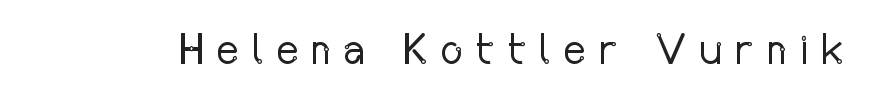
The image shows 44 px regular-weight, condensed sans-serif type, upright; set unusually wide letter spacing (+0.27 em), not underlined; low stroke contrast and a medium x-height.
